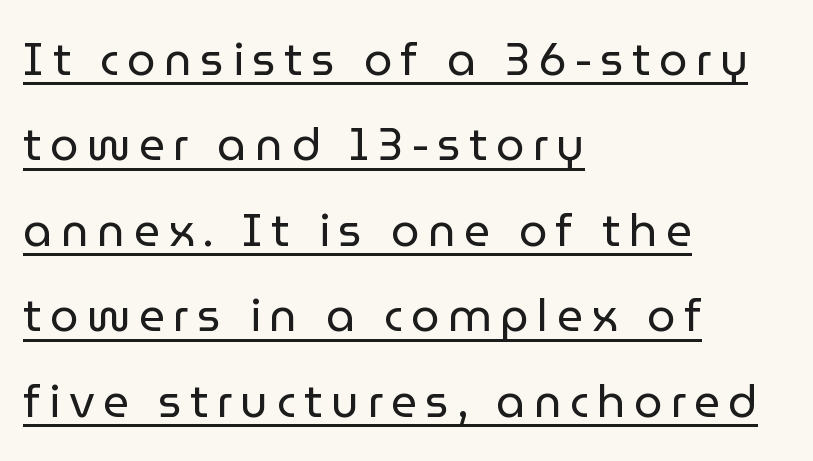
{"serif": "no", "italic": "no", "bold": "no", "weight": "regular", "width": "normal", "stroke_contrast": "low", "x_height": "medium", "monospaced": "no", "underline": "yes", "align": "left", "line_spacing": "loose", "line_spacing_ratio": 1.9, "glyph_px": 45}
